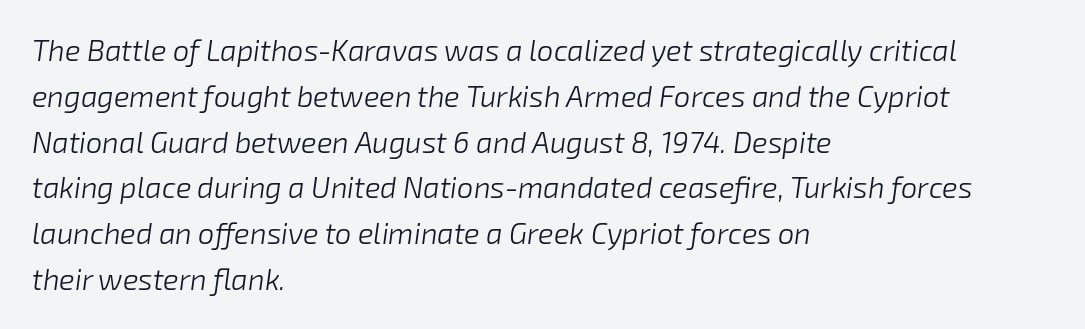
{"italic": "yes", "lean": "right", "slant_degrees": 8, "bold": "no", "weight": "light", "width": "normal", "stroke_contrast": "low", "x_height": "medium", "monospaced": "no", "underline": "no", "align": "left", "line_spacing": "normal", "line_spacing_ratio": 1.58, "letter_spacing": "normal", "letter_spacing_em": 0.0, "glyph_px": 29}
